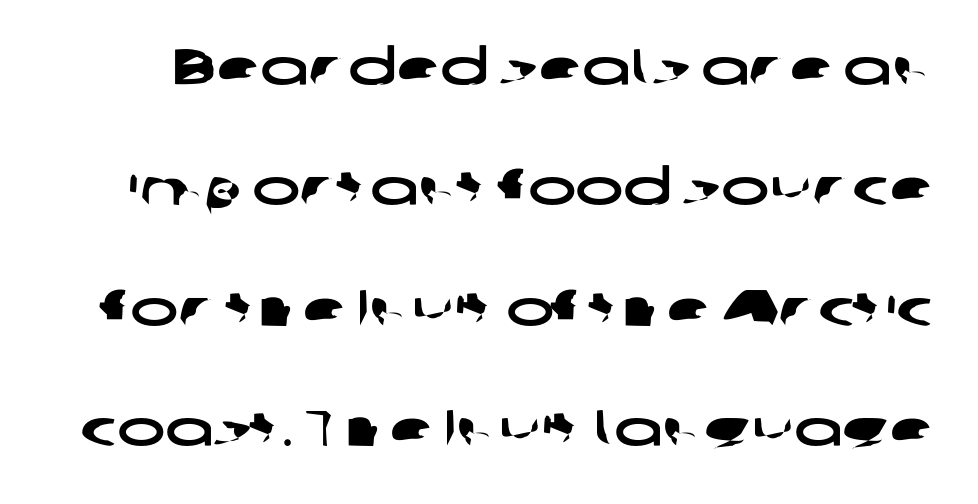
This sample uses plain, unmodified letter spacing. Look at the bottom of the vertical strokes: they stop flat, with no serifs. You could not count columns in this text — the font is proportionally spaced. Whoever set this chose breathing room over compactness in the vertical rhythm. The baseline area is clear.
